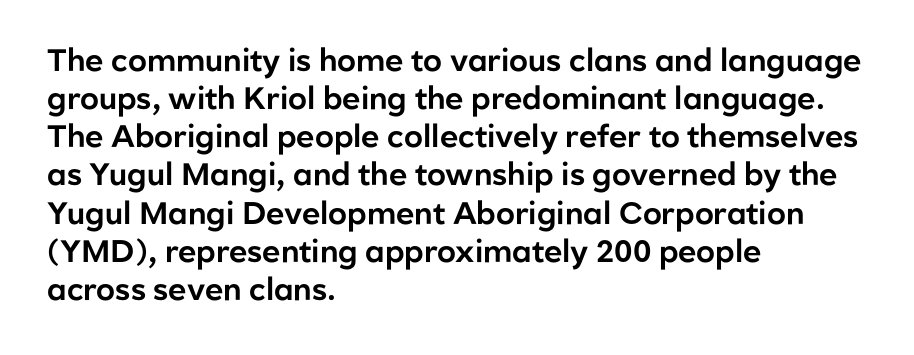
Q: Is the text italic (slanted)? A: No, it is upright.
Q: Is the typeface a serif or a sans-serif typeface? A: Sans-serif.
Q: Is the text underlined? A: No.
Q: How is the paragraph aligned? A: Left-aligned.
Q: Is the spacing between letters normal or unusually wide? A: Normal.
Q: Width (condensed, normal, or wide)? A: Normal.
Q: Stroke contrast? A: Low.
Q: x-height? A: Medium.
Q: Monospaced? A: No.
